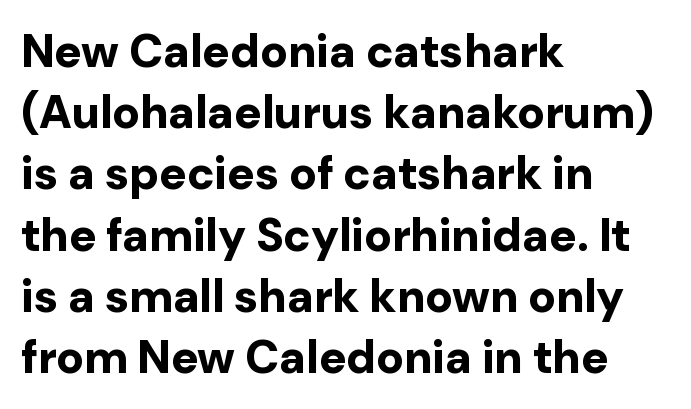
{"serif": "no", "italic": "no", "bold": "yes", "weight": "bold", "width": "normal", "stroke_contrast": "low", "x_height": "medium", "monospaced": "no", "underline": "no", "align": "left", "line_spacing": "normal", "line_spacing_ratio": 1.33, "letter_spacing": "normal", "letter_spacing_em": 0.0, "glyph_px": 46}
